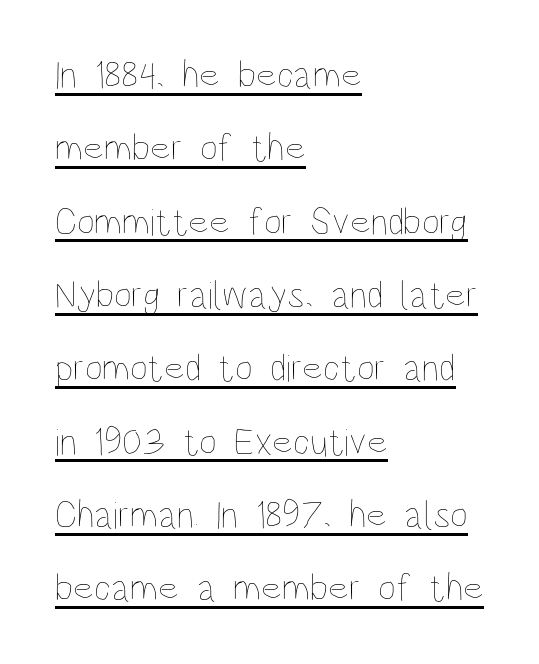
{"italic": "no", "bold": "no", "weight": "thin", "width": "condensed", "stroke_contrast": "low", "x_height": "large", "monospaced": "no", "underline": "yes", "align": "left", "line_spacing_ratio": 1.88, "letter_spacing": "normal", "letter_spacing_em": 0.0, "glyph_px": 39}
